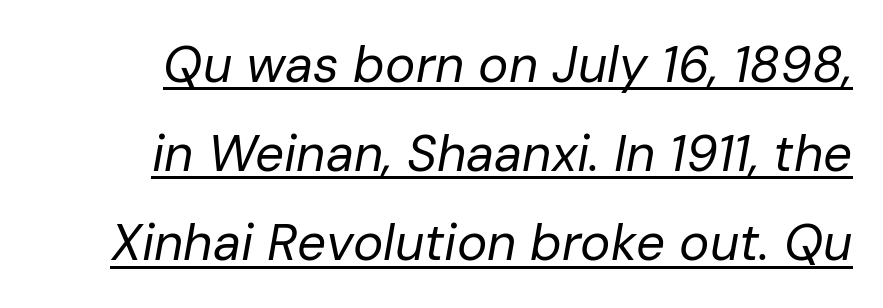
{"italic": "yes", "lean": "right", "slant_degrees": 10, "bold": "no", "weight": "regular", "width": "normal", "stroke_contrast": "low", "x_height": "medium", "monospaced": "no", "underline": "yes", "line_spacing_ratio": 1.75, "letter_spacing": "normal", "letter_spacing_em": 0.0, "glyph_px": 51}
